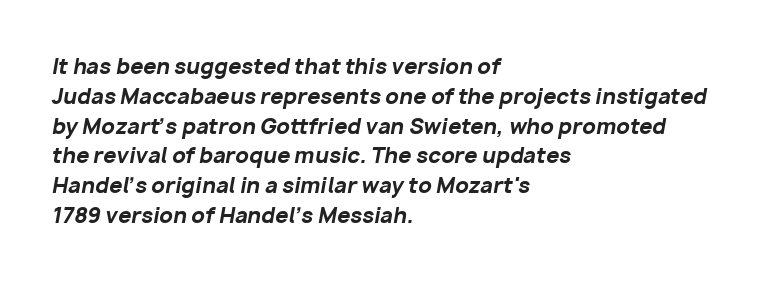
Q: Is the text bold? A: Yes.
Q: Is the text italic (slanted)? A: Yes, it leans right by about 10 degrees.
Q: Is the text underlined? A: No.
Q: How is the paragraph aligned? A: Left-aligned.
Q: Is the spacing between letters normal or unusually wide? A: Normal.
Q: Is the spacing between lines tight, normal or loose? A: Normal.
